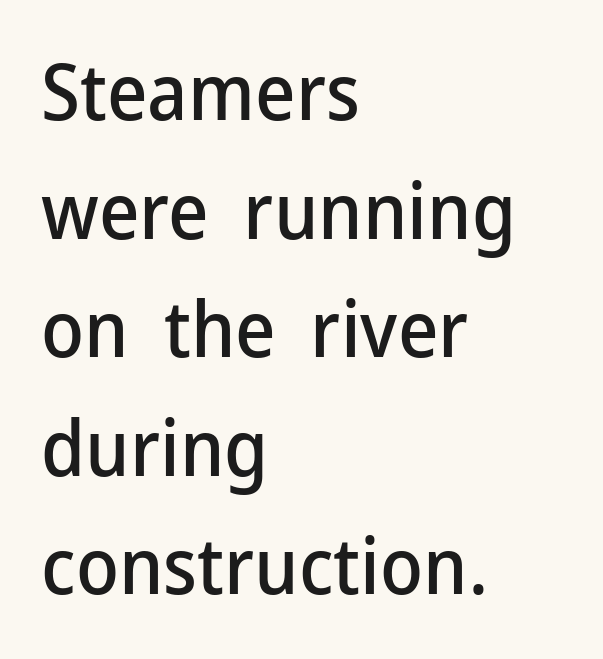
The image shows 78 px sans-serif type, upright; set left-aligned, normal line spacing (1.52x), normal letter spacing, not underlined; low stroke contrast and a medium x-height.
